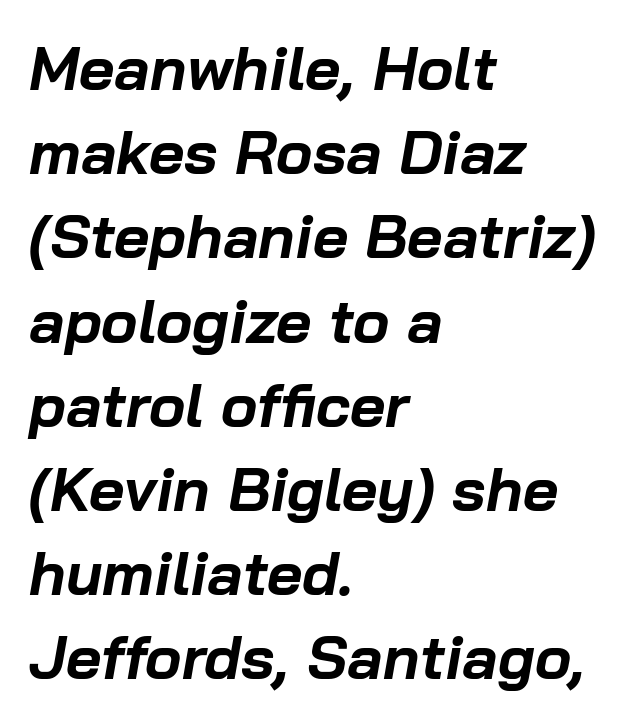
Q: Is the text bold? A: Yes.
Q: Is the text italic (slanted)? A: Yes, it leans right by about 10 degrees.
Q: Is the text underlined? A: No.
Q: How is the paragraph aligned? A: Left-aligned.
Q: Is the spacing between letters normal or unusually wide? A: Normal.
Q: Is the spacing between lines tight, normal or loose? A: Normal.
Q: Width (condensed, normal, or wide)? A: Normal.
Q: Stroke contrast? A: Low.
Q: x-height? A: Medium.
Q: Monospaced? A: No.
